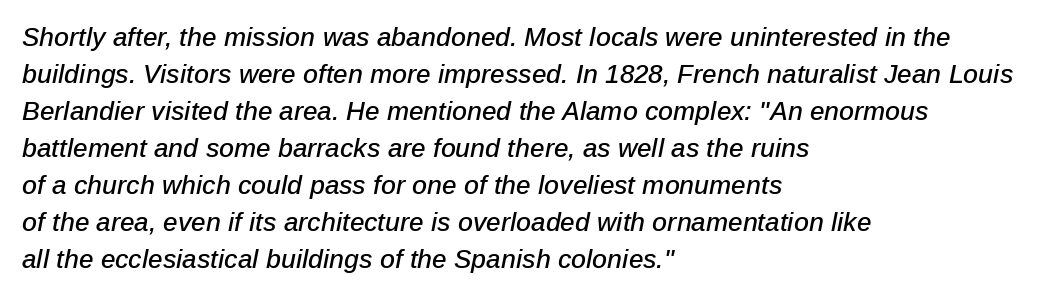
Q: Is the text italic (slanted)? A: Yes, it leans right by about 12 degrees.
Q: Is the text underlined? A: No.
Q: How is the paragraph aligned? A: Left-aligned.
Q: Is the spacing between letters normal or unusually wide? A: Normal.
Q: Is the spacing between lines tight, normal or loose? A: Normal.
